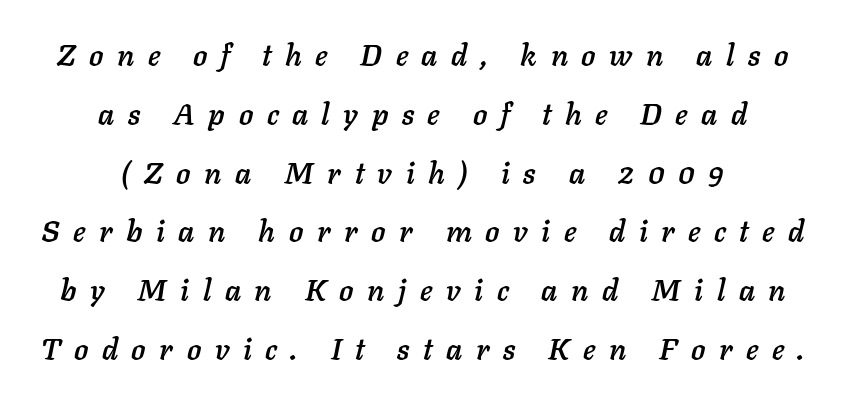
Airy leading. These lines are rendered in a variable-pitch font. The glyphs are unaccompanied by any horizontal stroke below them. The passage shown leans; its letterforms are oblique. Someone cranked the tracking dial way up on this one.
